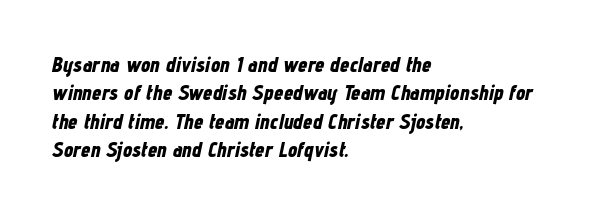
Q: Is the text bold? A: Yes.
Q: Is the text italic (slanted)? A: Yes, it leans right by about 12 degrees.
Q: Is the text underlined? A: No.
Q: How is the paragraph aligned? A: Left-aligned.
Q: Is the spacing between letters normal or unusually wide? A: Normal.
Q: Is the spacing between lines tight, normal or loose? A: Normal.
